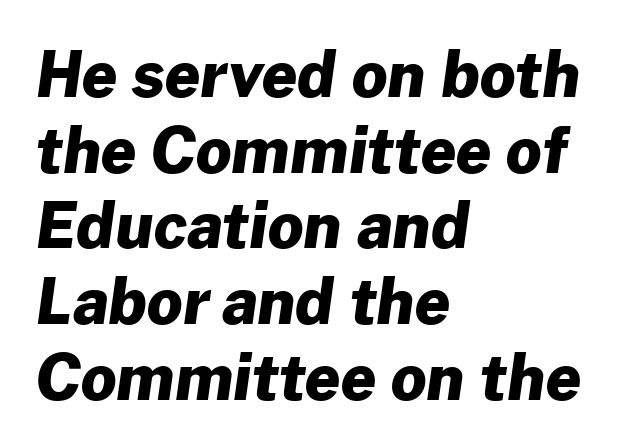
The image shows 62 px heavy sans-serif type; set left-aligned, line spacing 1.22x, normal letter spacing, not underlined; low stroke contrast and a medium x-height.
